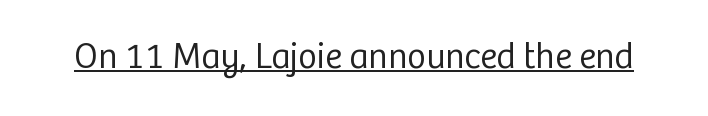
Looks like regular typesetting: each glyph gets only the width it needs. Unlike a traditional serif, this face leaves its strokes unadorned. Rendered with straight, roman letterforms. Underlining? Definitely there.
